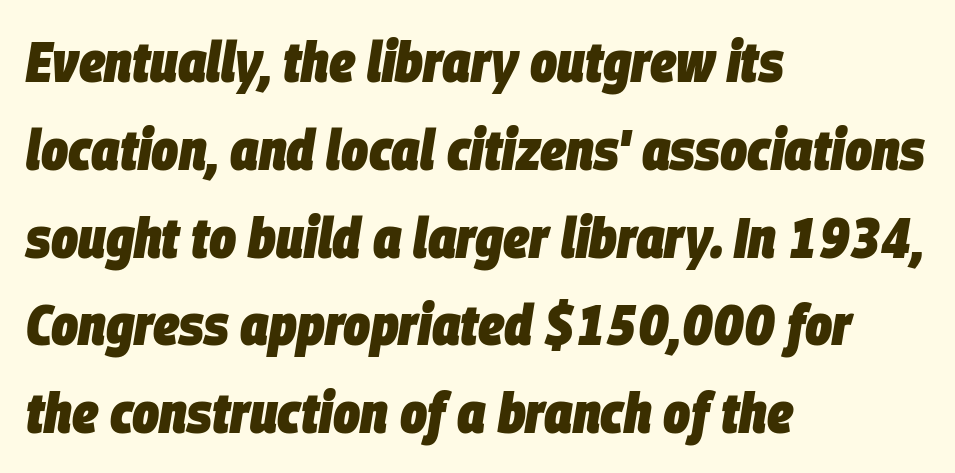
Q: Is the text bold? A: Yes.
Q: Is the text italic (slanted)? A: Yes, it leans right by about 9 degrees.
Q: Is the text underlined? A: No.
Q: How is the paragraph aligned? A: Left-aligned.
Q: Is the spacing between letters normal or unusually wide? A: Normal.
Q: Is the spacing between lines tight, normal or loose? A: Normal.
Q: Width (condensed, normal, or wide)? A: Condensed.
Q: Stroke contrast? A: Low.
Q: x-height? A: Large.
Q: Monospaced? A: No.
